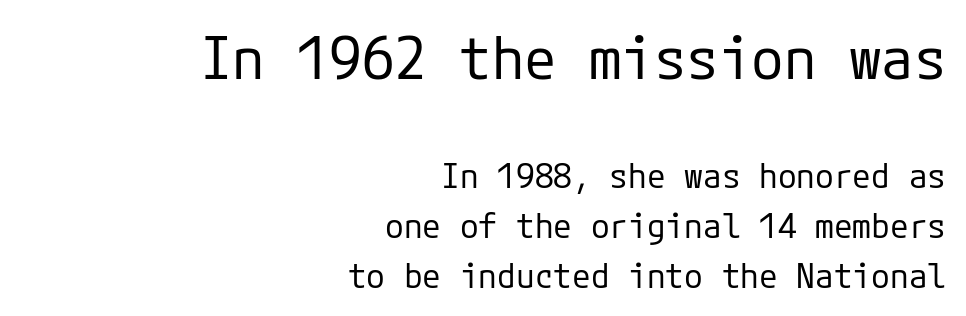
This sample uses an upright cut, with every glyph sitting square on the baseline. Which margin do the lines hug? The right one — the left edge is uneven. The type family on display is of the sans-serif kind. The gap between lines stays unmarked. Block one is the big one; block two sits smaller underneath. Evenly set lines give the paragraph a standard silhouette.
